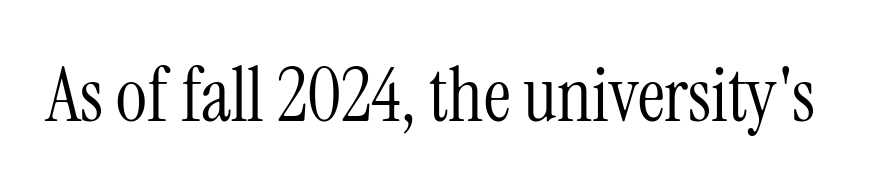
The image shows 75 px light, condensed serif type, upright; set normal letter spacing, not underlined; medium stroke contrast and a medium x-height.
